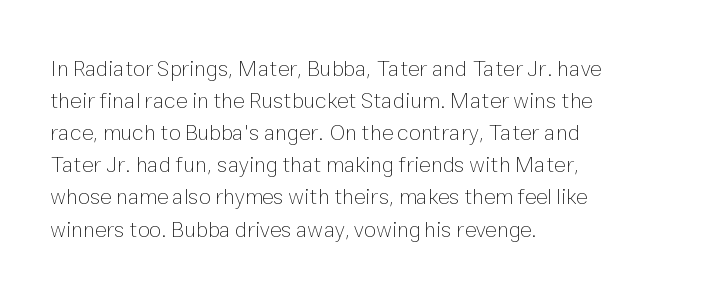
Q: Is the text bold? A: No.
Q: Is the text italic (slanted)? A: No, it is upright.
Q: Is the text underlined? A: No.
Q: How is the paragraph aligned? A: Left-aligned.
Q: Is the spacing between letters normal or unusually wide? A: Normal.
Q: Is the spacing between lines tight, normal or loose? A: Normal.
